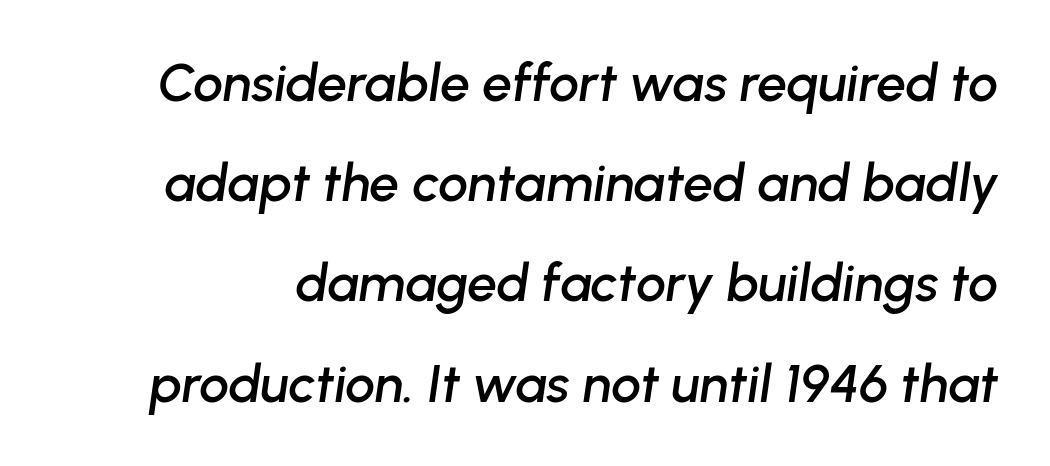
{"italic": "yes", "lean": "right", "slant_degrees": 8, "width": "normal", "stroke_contrast": "low", "x_height": "medium", "monospaced": "no", "underline": "no", "line_spacing_ratio": 1.89, "letter_spacing": "normal", "letter_spacing_em": 0.0, "glyph_px": 53}
